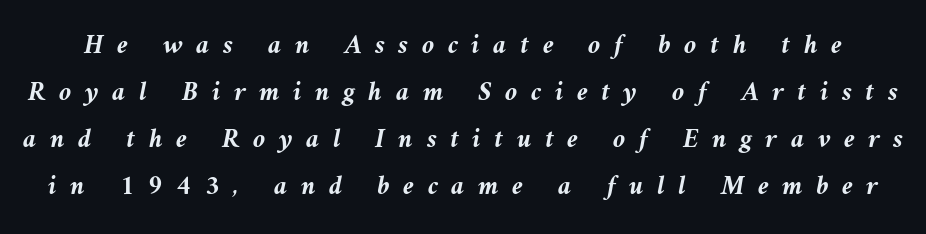
Q: Is the text bold? A: Yes.
Q: Is the text italic (slanted)? A: Yes, it leans left by about 9 degrees.
Q: Is the text underlined? A: No.
Q: Is the spacing between letters normal or unusually wide? A: Unusually wide.
Q: Is the spacing between lines tight, normal or loose? A: Normal.
Q: Width (condensed, normal, or wide)? A: Normal.
Q: Stroke contrast? A: Medium.
Q: x-height? A: Medium.
Q: Monospaced? A: No.
